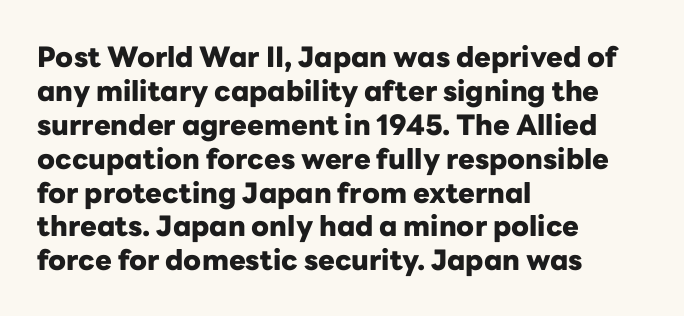
The passage shown is typed in a proportional face where columns would drift. What kind of face is this? One without serifs — a sans. Every letter is thick-stroked: bold, no question. The zone under the glyphs is completely vacant.
